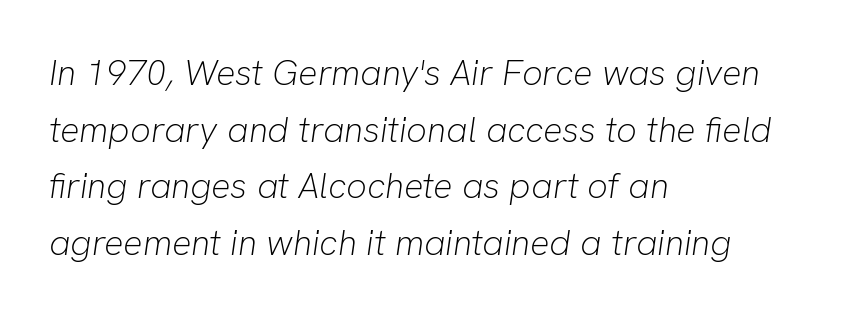
The image shows 36 px light type, italic (leaning right); set left-aligned, normal line spacing (1.57x), normal letter spacing, not underlined; low stroke contrast and a medium x-height.
